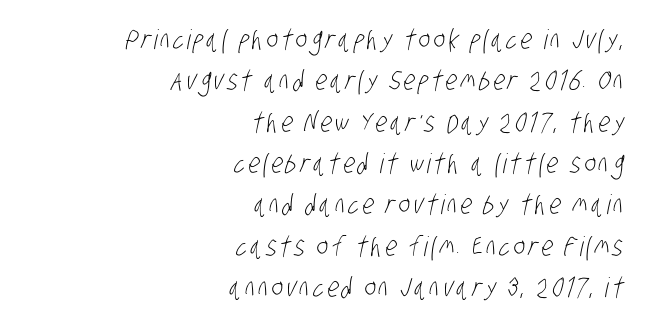
No heavy texture on the line: the type isn't bold. Rows of type keep a routine distance in the vertical direction. The zone under the glyphs is completely vacant. Every row of glyphs terminates at an identical x-position on the right.
